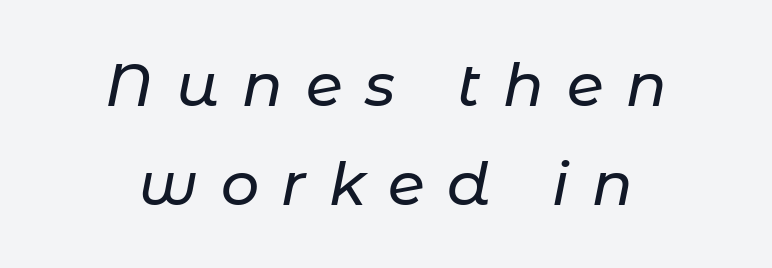
There's an unmistakable incline to the writing here. Varying glyph widths throughout — classic text-font behaviour. What's the leading like? Ordinary, nothing unusual. The face used here is rendered with a markedly widened letterfit. Anything drawn beneath the words? Only blank space. The whitespace from short lines is split evenly between both sides.
